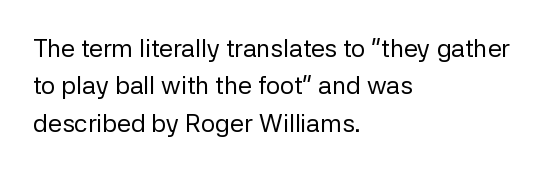
The image shows 25 px text type, upright; set left-aligned, normal line spacing (1.5x), normal letter spacing, not underlined.
